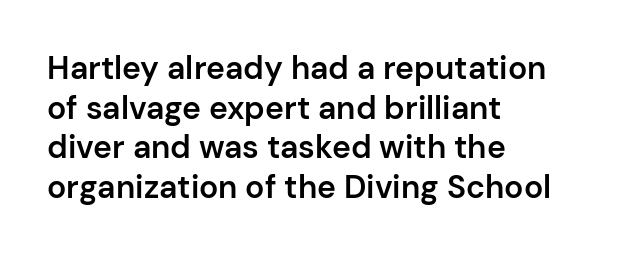
Q: Is the text bold? A: Semi-bold.
Q: Is the text italic (slanted)? A: No, it is upright.
Q: Is the typeface a serif or a sans-serif typeface? A: Sans-serif.
Q: Is the text underlined? A: No.
Q: How is the paragraph aligned? A: Left-aligned.
Q: Is the spacing between letters normal or unusually wide? A: Normal.
Q: Width (condensed, normal, or wide)? A: Normal.
Q: Stroke contrast? A: Low.
Q: x-height? A: Medium.
Q: Monospaced? A: No.
